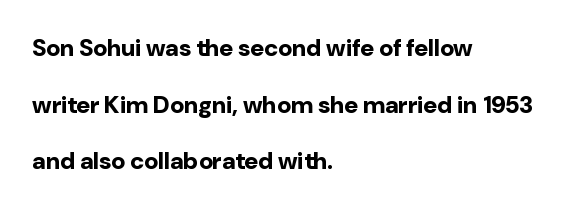
The image shows 24 px bold type, upright; set left-aligned, loose line spacing (2.36x), normal letter spacing, not underlined.
